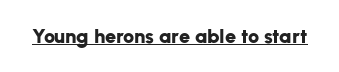
Weight: bold. Is the letter spacing exaggerated? No — it looks like the ordinary default. In designer terms, the underline attribute is active on this setting. A roman cut, with each character standing at attention.
